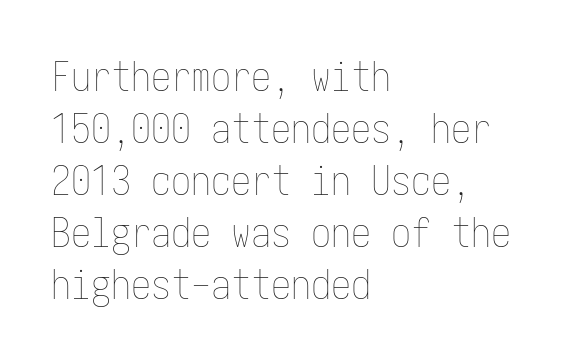
The image shows 40 px thin, condensed type, upright; set left-aligned, normal line spacing (1.3x), normal letter spacing, not underlined; low stroke contrast and a medium x-height.
